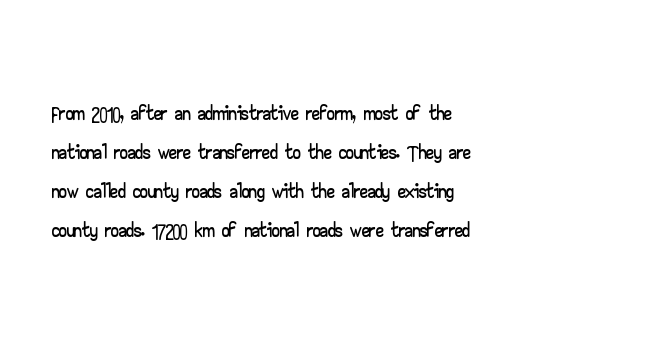
Q: Is the text italic (slanted)? A: No, it is upright.
Q: Is the typeface a serif or a sans-serif typeface? A: Sans-serif.
Q: Is the text underlined? A: No.
Q: How is the paragraph aligned? A: Left-aligned.
Q: Is the spacing between letters normal or unusually wide? A: Normal.
Q: Is the spacing between lines tight, normal or loose? A: Normal.
Q: Width (condensed, normal, or wide)? A: Wide.
Q: Stroke contrast? A: Low.
Q: x-height? A: Small.
Q: Monospaced? A: No.
